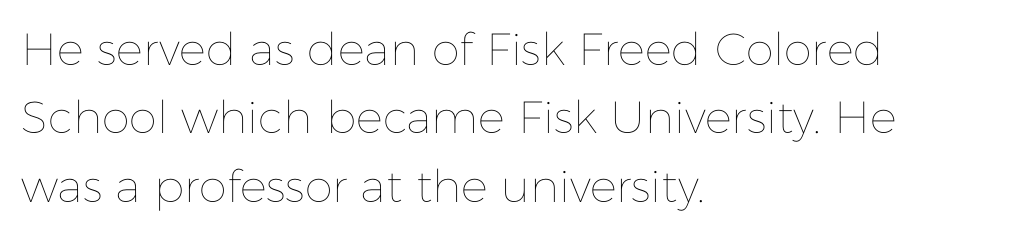
{"italic": "no", "bold": "no", "weight": "thin", "width": "normal", "stroke_contrast": "low", "x_height": "medium", "monospaced": "no", "underline": "no", "align": "left", "line_spacing": "normal", "line_spacing_ratio": 1.52, "letter_spacing": "normal", "letter_spacing_em": 0.0, "glyph_px": 45}
